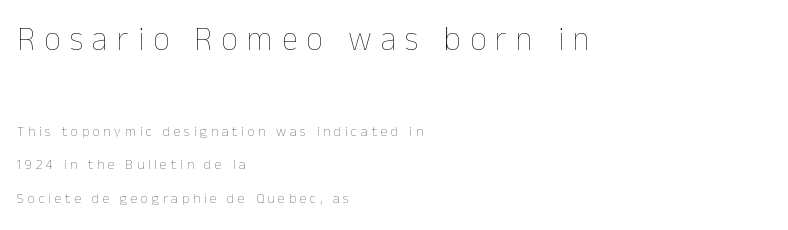
Q: Is the text bold? A: No.
Q: Is the text italic (slanted)? A: No, it is upright.
Q: Is the text underlined? A: No.
Q: How is the paragraph aligned? A: Left-aligned.
Q: Is the spacing between letters normal or unusually wide? A: Unusually wide.
Q: Is the spacing between lines tight, normal or loose? A: Loose.
Q: Which block of text is set in a larger size, the first (top) or the second (bottom)? A: The first (top) one.
Q: Width (condensed, normal, or wide)? A: Normal.
Q: Stroke contrast? A: Low.
Q: x-height? A: Medium.
Q: Monospaced? A: No.
